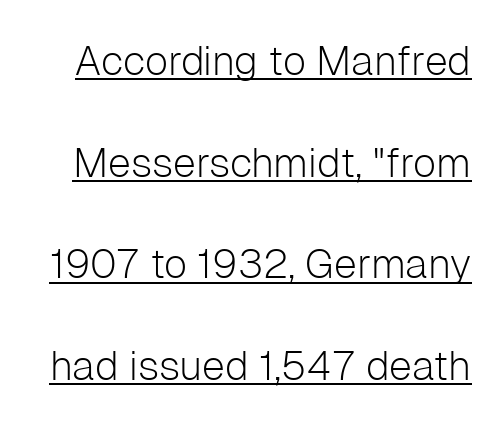
The image shows 41 px light sans-serif type, upright; set loose line spacing (2.48x), normal letter spacing, underlined; low stroke contrast and a medium x-height.
